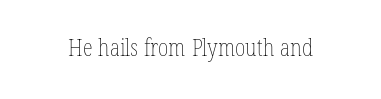
The type is set solid horizontally, with unmodified tracking. Words float on clear page, feet unadorned. A quiet, ordinary-to-light weight characterises the typeface. The type sits square on the baseline with zero lean.
